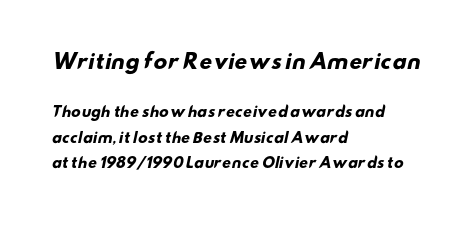
The image shows 20 px bold type; set left-aligned, line spacing 1.84x, normal letter spacing, not underlined; the first (top) block is 1.43x larger.
